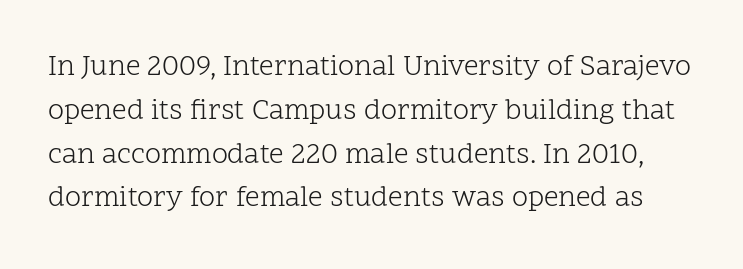
The image shows 29 px light serif type, upright; set normal line spacing (1.51x), normal letter spacing, not underlined; low stroke contrast and a medium x-height.
